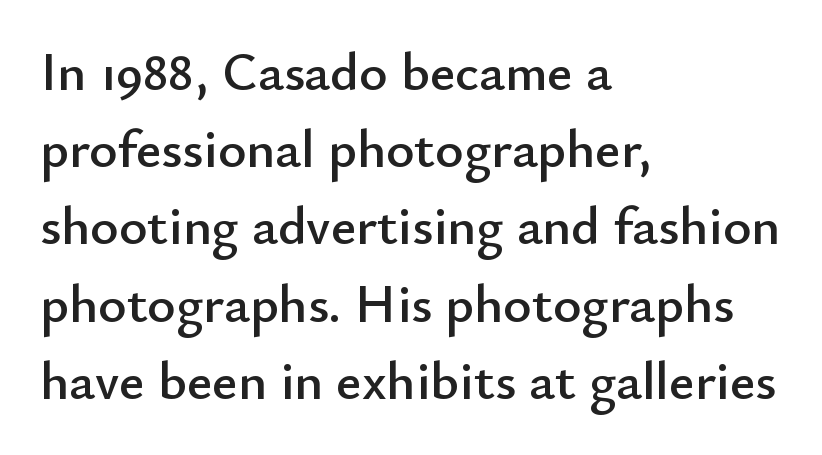
The image shows 54 px sans-serif type, upright; set left-aligned, normal line spacing (1.43x), normal letter spacing, not underlined; low stroke contrast and a small x-height.
